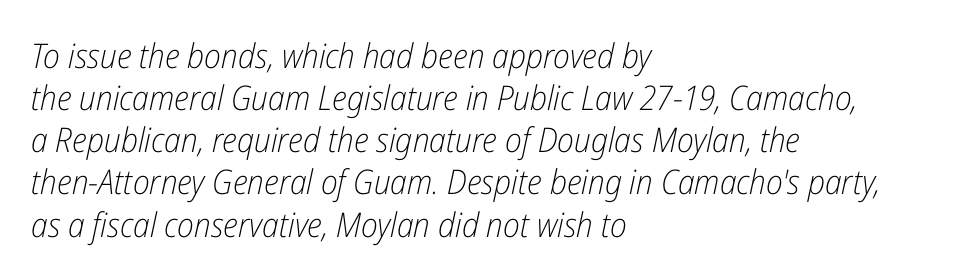
{"italic": "yes", "lean": "right", "slant_degrees": 12, "bold": "no", "weight": "light", "width": "condensed", "stroke_contrast": "low", "x_height": "medium", "monospaced": "no", "underline": "no", "align": "left", "line_spacing_ratio": 1.24, "letter_spacing": "normal", "letter_spacing_em": 0.0, "glyph_px": 34}
